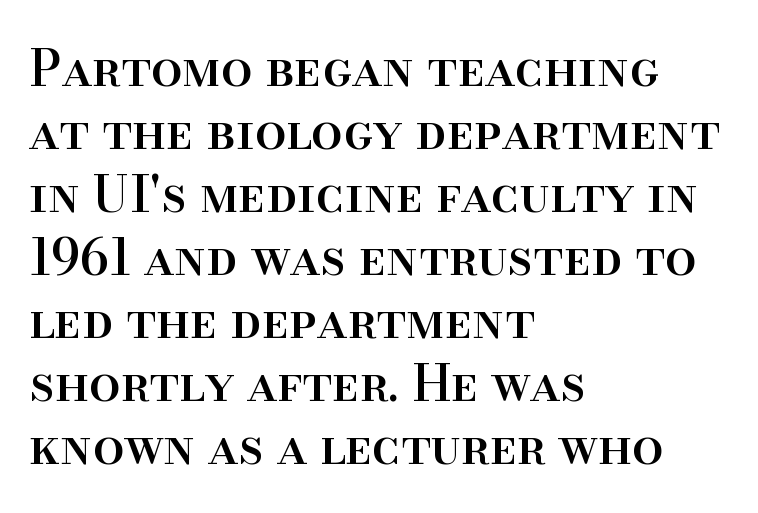
{"serif": "yes", "italic": "no", "width": "normal", "stroke_contrast": "high", "x_height": "small", "monospaced": "no", "underline": "no", "align": "left", "line_spacing": "normal", "line_spacing_ratio": 1.26, "letter_spacing": "normal", "letter_spacing_em": 0.0, "glyph_px": 50}
